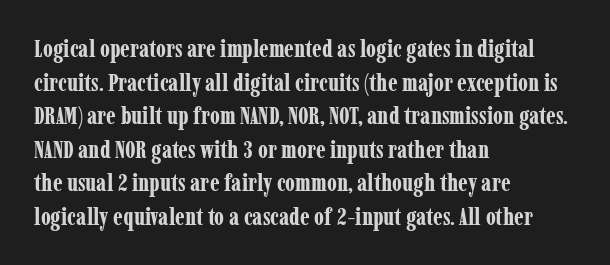
Q: Is the text bold? A: Yes.
Q: Is the text italic (slanted)? A: No, it is upright.
Q: Is the text underlined? A: No.
Q: How is the paragraph aligned? A: Left-aligned.
Q: Is the spacing between letters normal or unusually wide? A: Normal.
Q: Is the spacing between lines tight, normal or loose? A: Normal.
